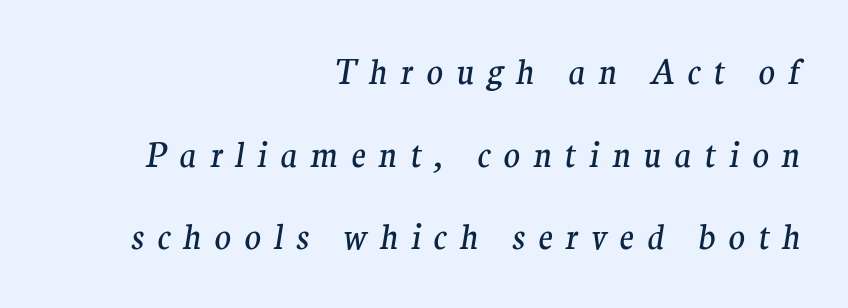
{"serif": "yes", "italic": "yes", "lean": "right", "slant_degrees": 9, "bold": "no", "weight": "regular", "width": "normal", "stroke_contrast": "medium", "x_height": "medium", "monospaced": "no", "underline": "no", "align": "right", "line_spacing": "loose", "line_spacing_ratio": 2.43, "letter_spacing": "wide", "letter_spacing_em": 0.38, "glyph_px": 34}
